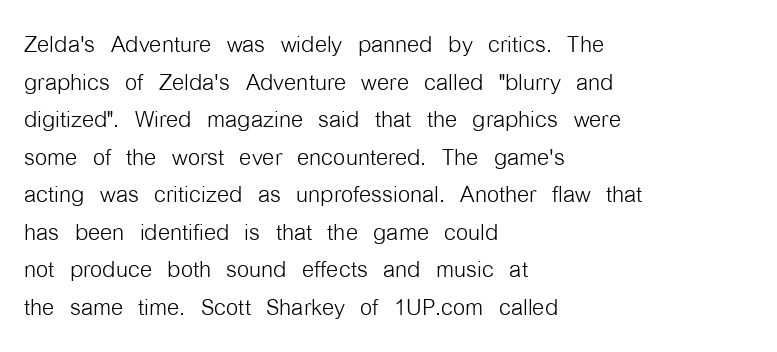
Serifs: no, the terminals of the letterforms are clean. Spacing between characters is what you'd get straight out of the box. Stems and bowls with no extra thickness — not bold. The face used here is proportionally spaced, like ordinary book or web type. The font's upright variant was chosen for this text.
